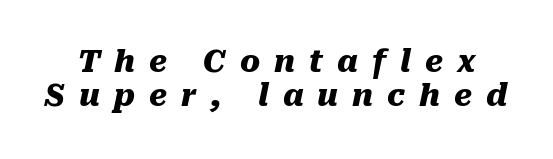
The image shows 30 px heavy type, italic (leaning right); set tight line spacing (1.14x), unusually wide letter spacing (+0.47 em), not underlined; medium stroke contrast and a medium x-height.
